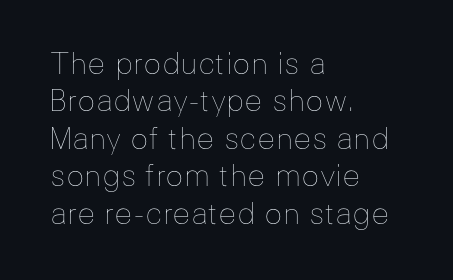
The image shows 30 px thin type, upright; set left-aligned, normal line spacing (1.25x), normal letter spacing, not underlined; low stroke contrast and a medium x-height.
